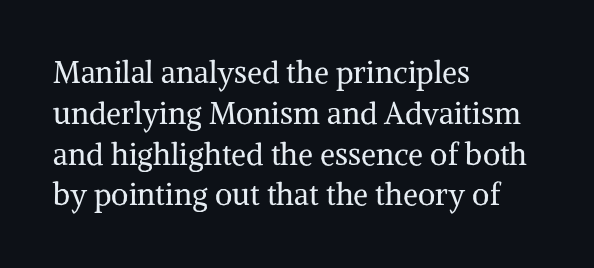
Yep, those are serifs on the letters. Here the designer chose a conventional face with non-uniform glyph widths. The text block is weighted toward the left margin, trailing off unevenly rightward. It's the straight-up-and-down kind of type. The gap between lines stays unmarked. Unbolded letterforms with no extra heft.
